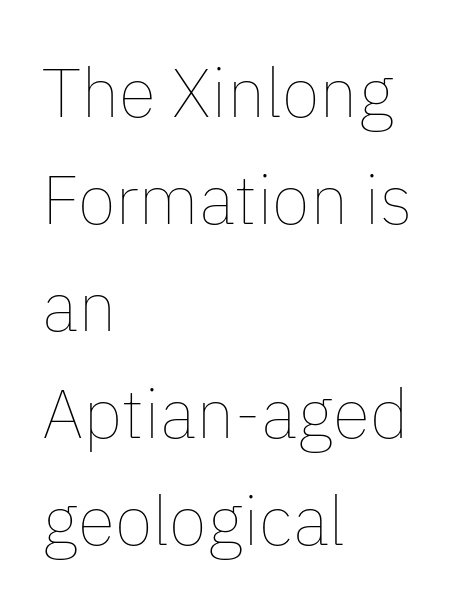
The image shows 69 px thin type, upright; set left-aligned, normal line spacing (1.55x), normal letter spacing, not underlined; low stroke contrast and a medium x-height.
